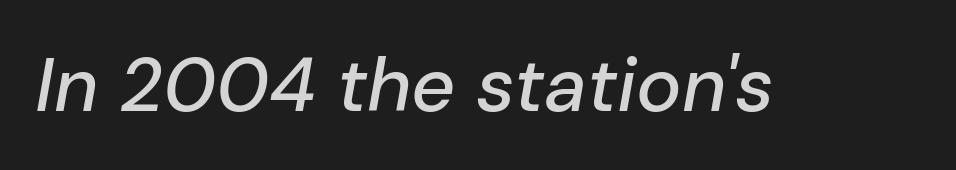
You could not count columns in this text — the font is proportionally spaced. Between one letter and the next there's only the usual sliver of space. Quick note: italic. Each row of text sits above clean, open space.
